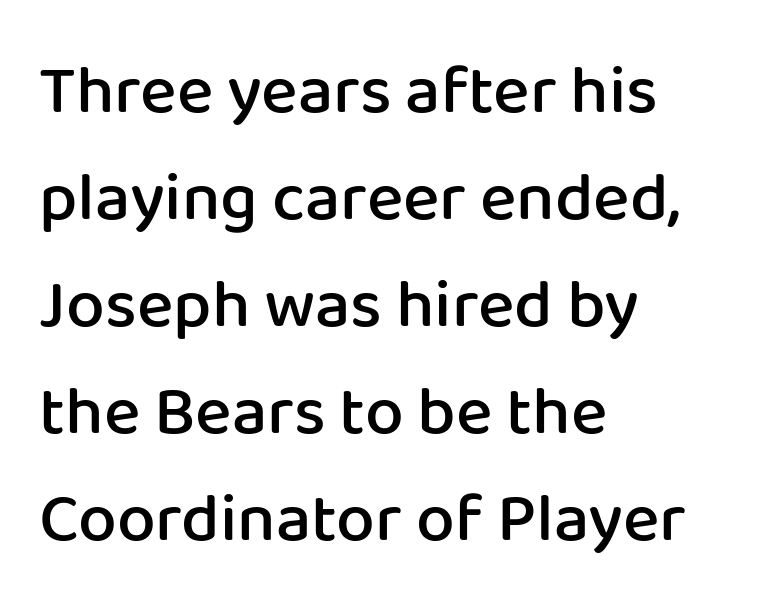
The rows are spaced the way most documents space them. Underlining? Definitely not there. Varying glyph widths throughout — classic text-font behaviour. Regarding serifs, this sample does without them. Every stem runs plumb, perpendicular to the baseline.
